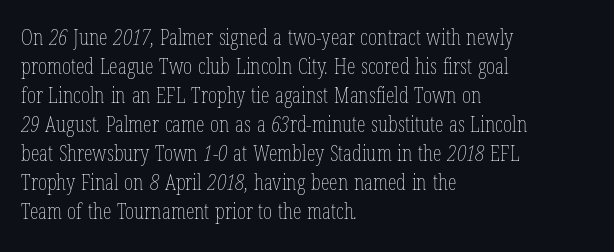
{"bold": "no", "underline": "no", "align": "left", "line_spacing": "normal", "line_spacing_ratio": 1.32, "letter_spacing": "normal", "letter_spacing_em": 0.0, "glyph_px": 22}
